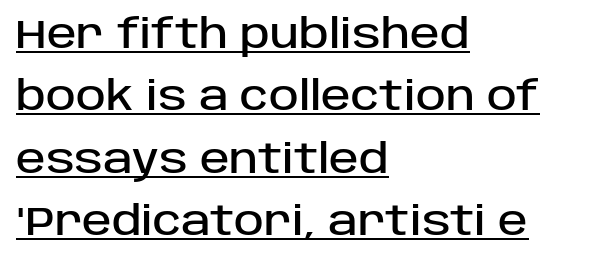
The image shows 40 px sans-serif type, upright; set left-aligned, normal line spacing (1.56x), normal letter spacing, underlined; low stroke contrast and a large x-height.
